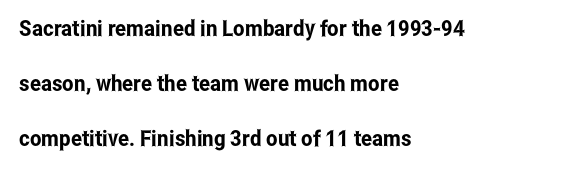
Students, observe: this is what heavily led, spacious text looks like. Spacing between characters is what you'd get straight out of the box. A roman cut, with each character standing at attention. The strip under each line holds only bare page.
